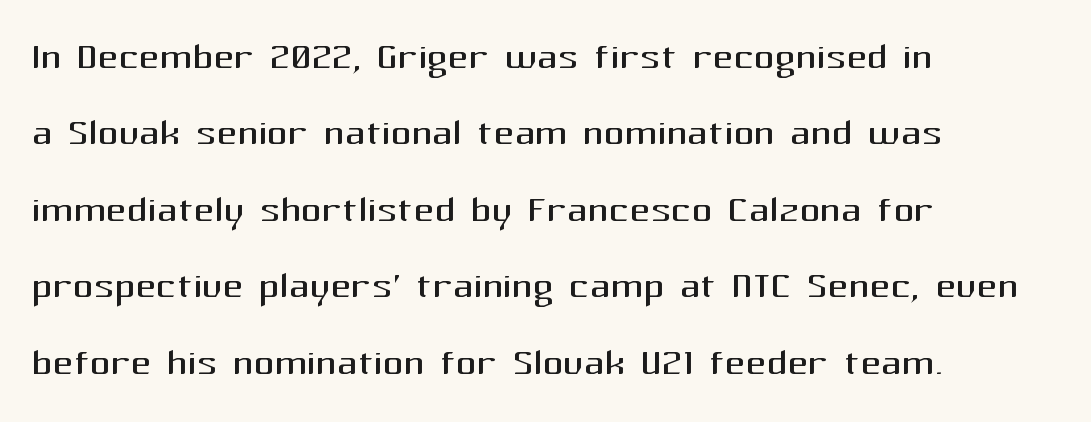
These lines are set flush left with a ragged right edge. This sample has the flowing, uneven cadence of proportional lettering. Designer's note — italics off, roman on. The typeface chosen for these lines omits serifs. Unmarked baselines from the first word to the last.
